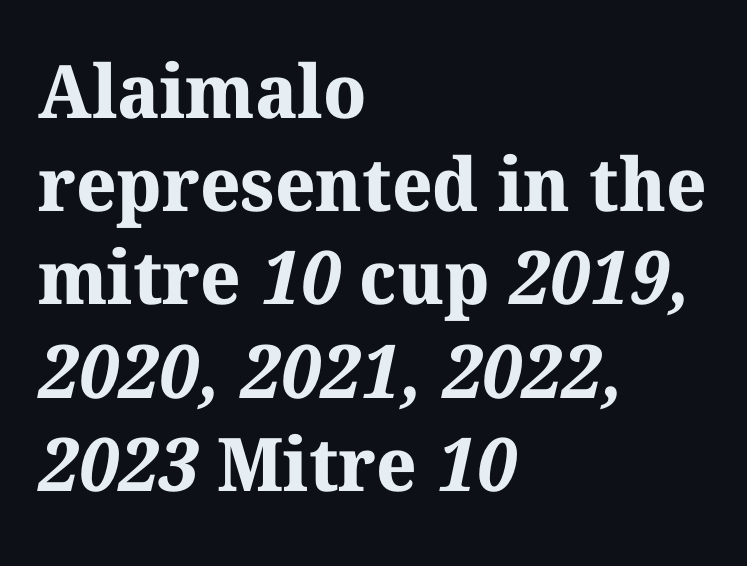
Q: Is the text bold? A: Yes.
Q: Is the typeface a serif or a sans-serif typeface? A: Serif.
Q: Is the text underlined? A: No.
Q: How is the paragraph aligned? A: Left-aligned.
Q: Is the spacing between letters normal or unusually wide? A: Normal.
Q: Is the spacing between lines tight, normal or loose? A: Normal.
Q: Width (condensed, normal, or wide)? A: Normal.
Q: Stroke contrast? A: Medium.
Q: x-height? A: Medium.
Q: Monospaced? A: No.
